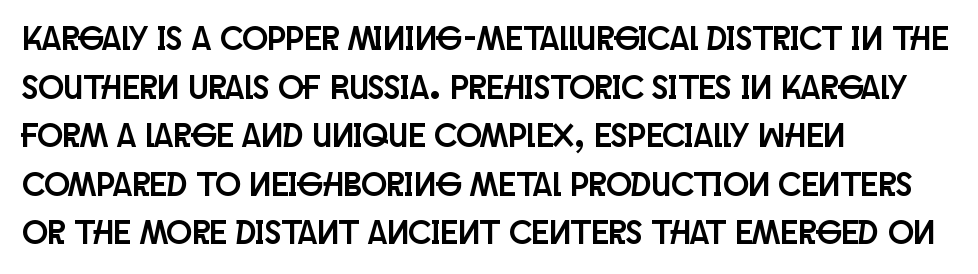
The image shows 34 px condensed sans-serif type, upright; set left-aligned, normal line spacing (1.43x), normal letter spacing, not underlined; low stroke contrast and a large x-height.
